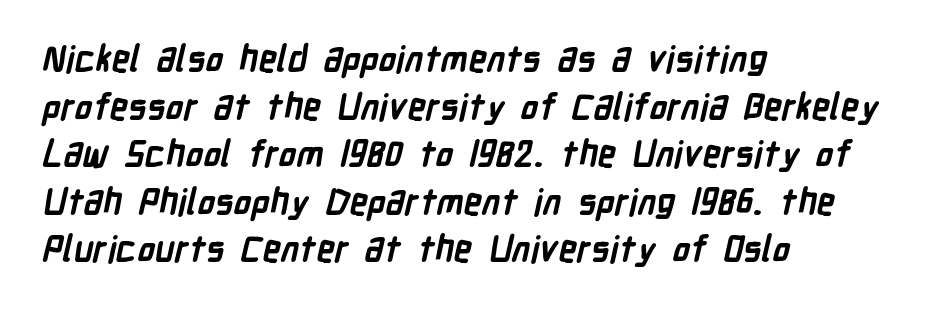
The image shows 36 px semibold, condensed sans-serif type; set left-aligned, normal line spacing (1.32x), normal letter spacing, not underlined; low stroke contrast and a medium x-height.
